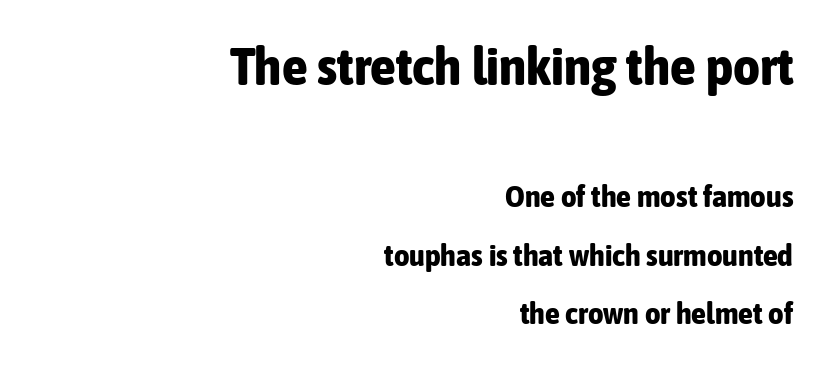
The image shows 52 px bold, condensed sans-serif type, upright; set right-aligned, loose line spacing (1.94x), normal letter spacing, not underlined; the first (top) block is 1.73x larger; low stroke contrast and a medium x-height.
